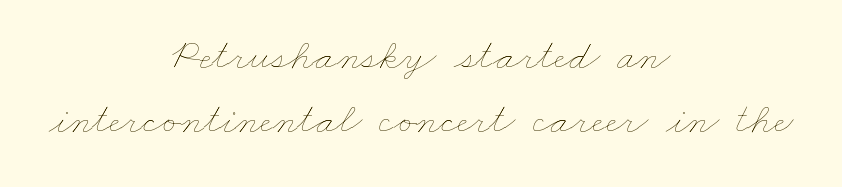
The gap between lines stays unmarked. This sample keeps an unexceptional amount of space between lines. A typesetter would call this proportional, since set widths differ per character. No heavy texture on the line: the type isn't bold. Default kerning and tracking; the words read as compact shapes. Reading down the block, each line starts at a different indent, mirrored at its end.
